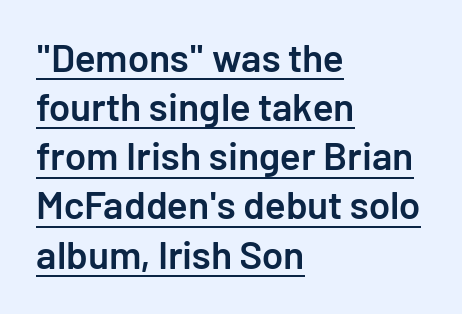
The passage shown is typed in a proportional face where columns would drift. Characters follow at the spacing the type designer built in. The paragraph shown leans on its left margin. Regarding serifs, this sample does without them.
